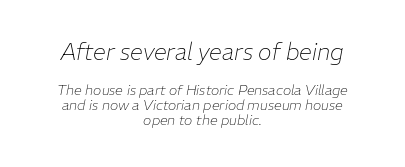
No heavy texture on the line: the type isn't bold. The more generous point size was reserved for the upper chunk. Centered paragraph, ragged on both sides. Students, observe: this is what under-led, compact text looks like. Looking at the ascenders, they clearly lean. You could call the tracking neutral — neither tight nor loose.
